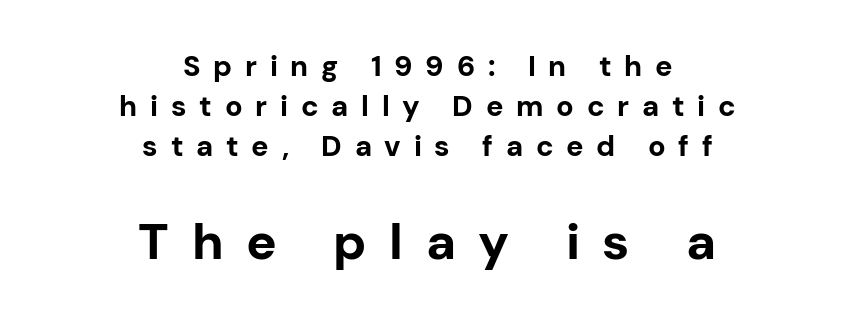
The image shows 51 px bold sans-serif type, upright; set centered, normal line spacing (1.38x), unusually wide letter spacing (+0.44 em), not underlined; the second (bottom) block is 1.76x larger; low stroke contrast and a medium x-height.
